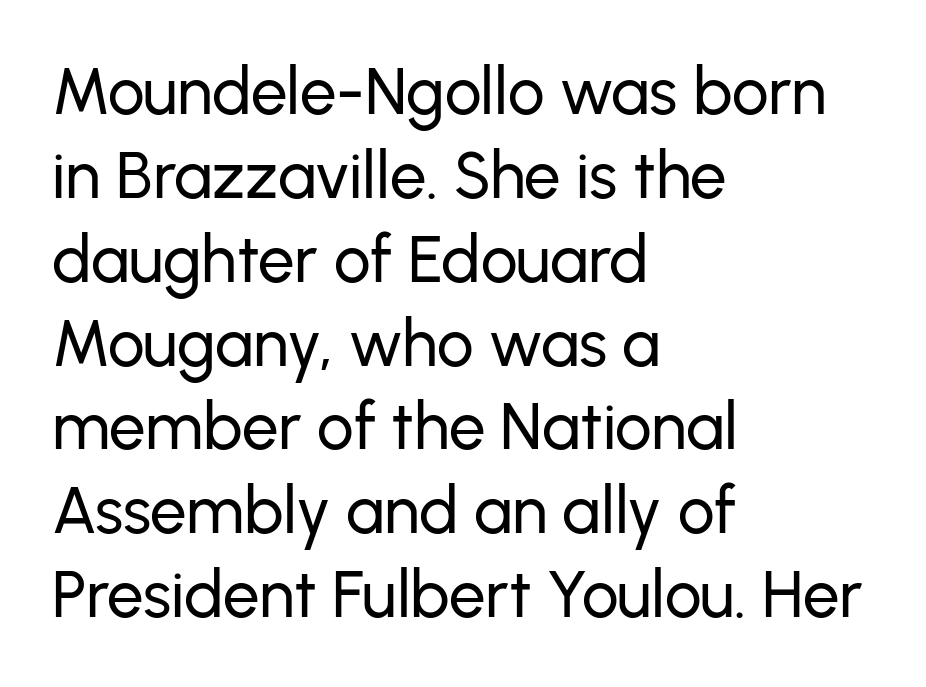
Q: Is the text italic (slanted)? A: No, it is upright.
Q: Is the typeface a serif or a sans-serif typeface? A: Sans-serif.
Q: Is the text underlined? A: No.
Q: How is the paragraph aligned? A: Left-aligned.
Q: Is the spacing between letters normal or unusually wide? A: Normal.
Q: Is the spacing between lines tight, normal or loose? A: Normal.
Q: Width (condensed, normal, or wide)? A: Normal.
Q: Stroke contrast? A: Low.
Q: x-height? A: Medium.
Q: Monospaced? A: No.
